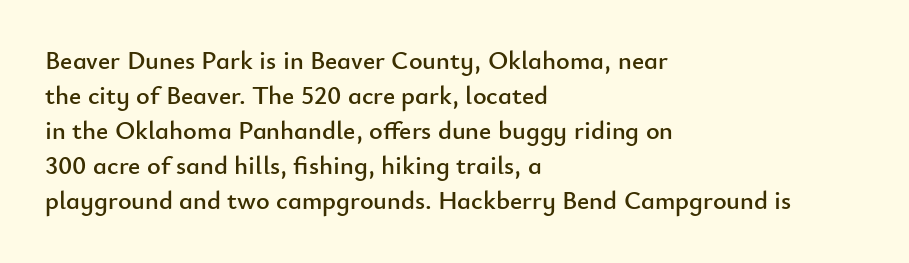
Upright lettering throughout. A classic flush-left, rag-right setting is used for this passage. Underlining? Definitely not there. The passage shown stacks its lines at a standard gap. The letterforms sit shoulder to shoulder at normal distance.
